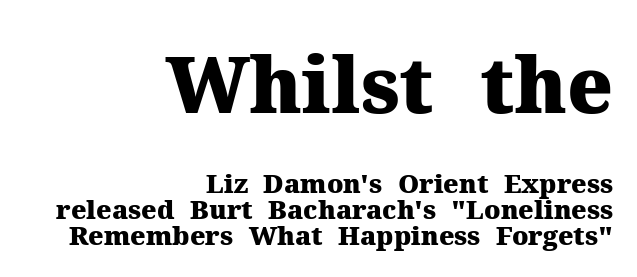
Q: Is the text bold? A: Yes.
Q: Is the text italic (slanted)? A: No, it is upright.
Q: Is the typeface a serif or a sans-serif typeface? A: Serif.
Q: Is the text underlined? A: No.
Q: How is the paragraph aligned? A: Right-aligned.
Q: Is the spacing between letters normal or unusually wide? A: Normal.
Q: Is the spacing between lines tight, normal or loose? A: Tight.
Q: Which block of text is set in a larger size, the first (top) or the second (bottom)? A: The first (top) one.
Q: Width (condensed, normal, or wide)? A: Normal.
Q: Stroke contrast? A: Medium.
Q: x-height? A: Medium.
Q: Monospaced? A: No.
